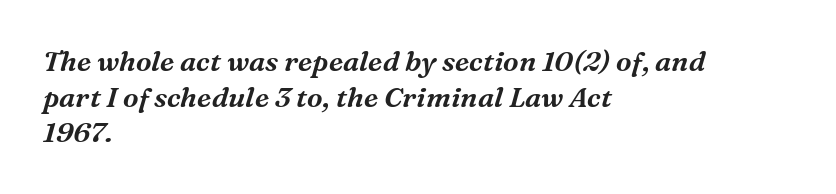
Q: Is the text italic (slanted)? A: Yes, it leans right by about 16 degrees.
Q: Is the typeface a serif or a sans-serif typeface? A: Serif.
Q: Is the text underlined? A: No.
Q: How is the paragraph aligned? A: Left-aligned.
Q: Is the spacing between letters normal or unusually wide? A: Normal.
Q: Is the spacing between lines tight, normal or loose? A: Normal.
Q: Width (condensed, normal, or wide)? A: Normal.
Q: Stroke contrast? A: Medium.
Q: x-height? A: Medium.
Q: Monospaced? A: No.
